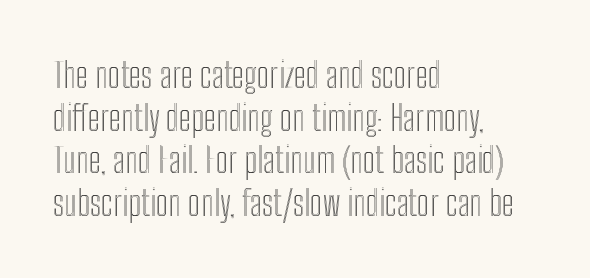
{"italic": "no", "width": "condensed", "x_height": "medium", "monospaced": "no", "underline": "no", "align": "left", "line_spacing_ratio": 1.22, "letter_spacing": "normal", "letter_spacing_em": 0.0, "glyph_px": 35}
